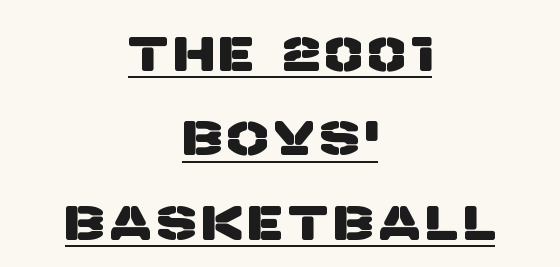
{"serif": "no", "width": "normal", "stroke_contrast": "low", "x_height": "large", "monospaced": "no", "underline": "yes", "align": "center", "line_spacing_ratio": 1.76, "glyph_px": 48}
